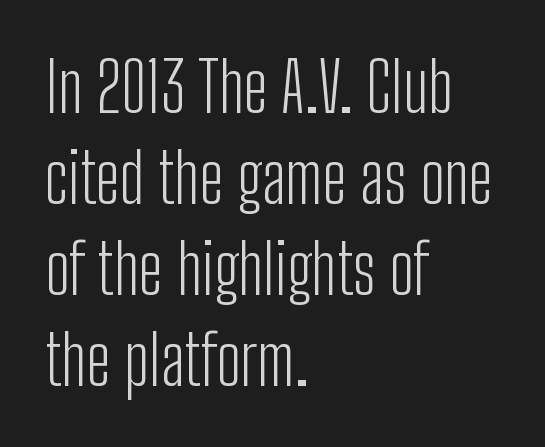
Q: Is the text bold? A: No.
Q: Is the text italic (slanted)? A: No, it is upright.
Q: Is the typeface a serif or a sans-serif typeface? A: Sans-serif.
Q: Is the text underlined? A: No.
Q: How is the paragraph aligned? A: Left-aligned.
Q: Is the spacing between letters normal or unusually wide? A: Normal.
Q: Is the spacing between lines tight, normal or loose? A: Normal.
Q: Width (condensed, normal, or wide)? A: Condensed.
Q: Stroke contrast? A: Low.
Q: x-height? A: Medium.
Q: Monospaced? A: No.
